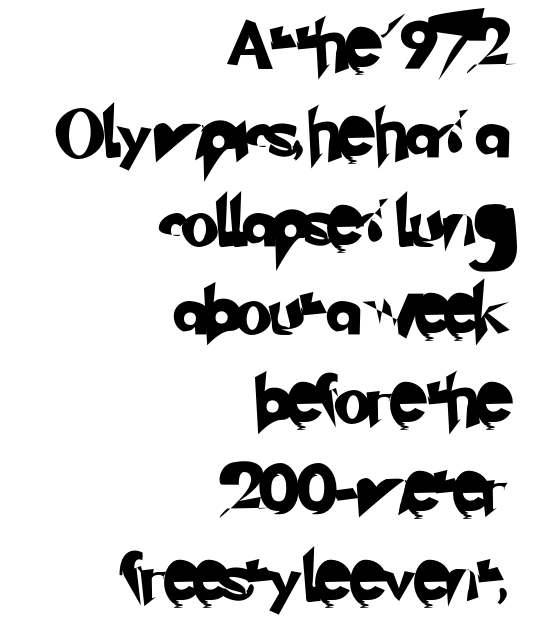
The image shows 48 px sans-serif type; set right-aligned, line spacing 1.85x, normal letter spacing, not underlined; low stroke contrast and a small x-height.
